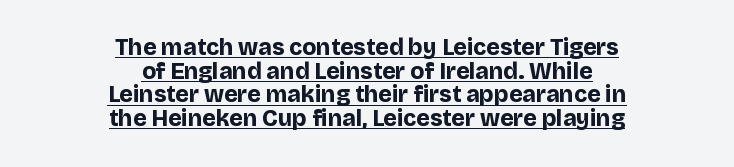
Caption: bold face, heavy strokes. The line texture is even and compact thanks to regular tracking. The rendering uses a small line-height, squeezing the rows. Underlining? Definitely there.
